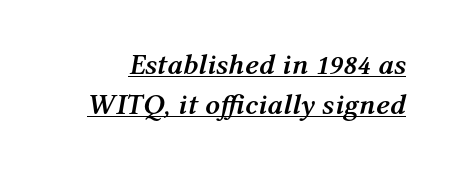
Q: Is the text bold? A: Yes.
Q: Is the text italic (slanted)? A: Yes, it leans right by about 12 degrees.
Q: Is the text underlined? A: Yes.
Q: Is the spacing between letters normal or unusually wide? A: Normal.
Q: Is the spacing between lines tight, normal or loose? A: Normal.
Q: Width (condensed, normal, or wide)? A: Normal.
Q: Stroke contrast? A: Medium.
Q: x-height? A: Medium.
Q: Monospaced? A: No.
